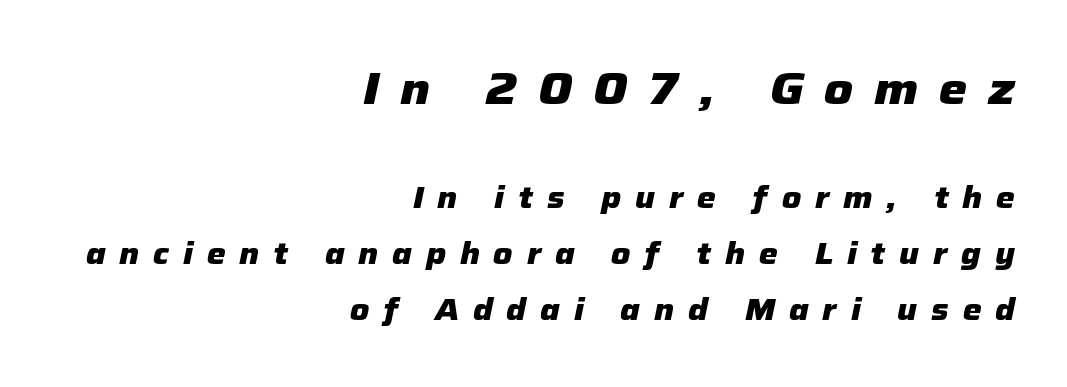
Q: Is the text bold? A: Yes.
Q: Is the text italic (slanted)? A: Yes, it leans right by about 12 degrees.
Q: Is the text underlined? A: No.
Q: How is the paragraph aligned? A: Right-aligned.
Q: Is the spacing between letters normal or unusually wide? A: Unusually wide.
Q: Which block of text is set in a larger size, the first (top) or the second (bottom)? A: The first (top) one.
Q: Width (condensed, normal, or wide)? A: Normal.
Q: Stroke contrast? A: Low.
Q: x-height? A: Medium.
Q: Monospaced? A: No.
